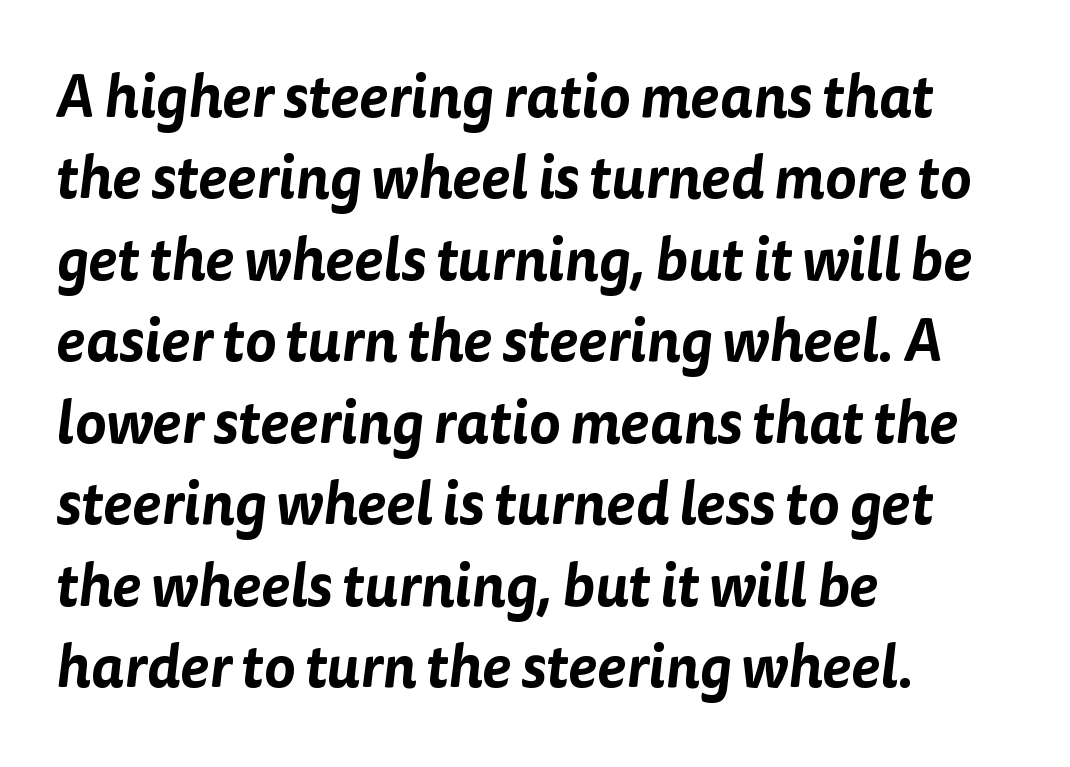
The image shows 59 px sans-serif type; set left-aligned, normal line spacing (1.38x), normal letter spacing, not underlined; low stroke contrast and a medium x-height.
